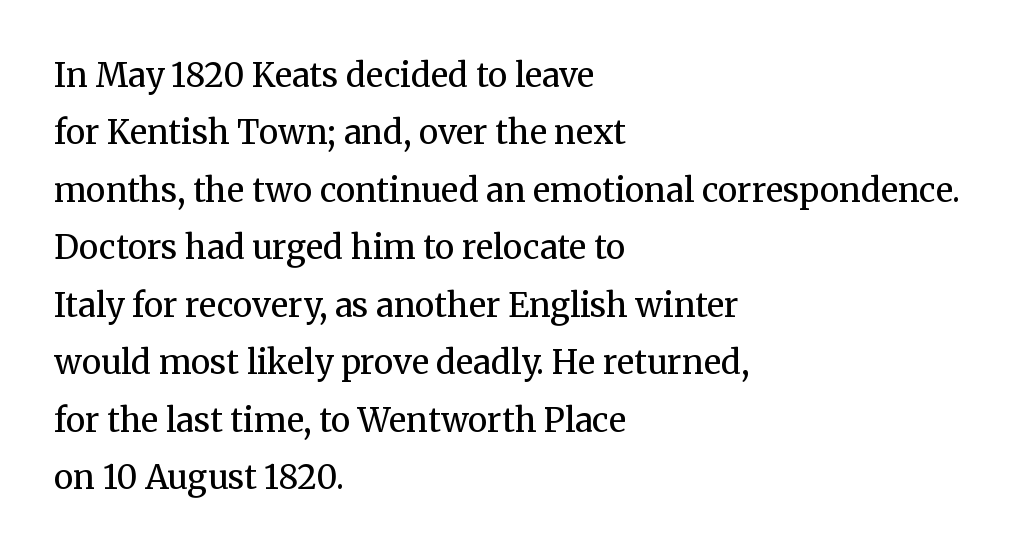
The image shows 33 px regular-weight serif type, upright; set left-aligned, line spacing 1.74x, normal letter spacing, not underlined; medium stroke contrast and a medium x-height.
